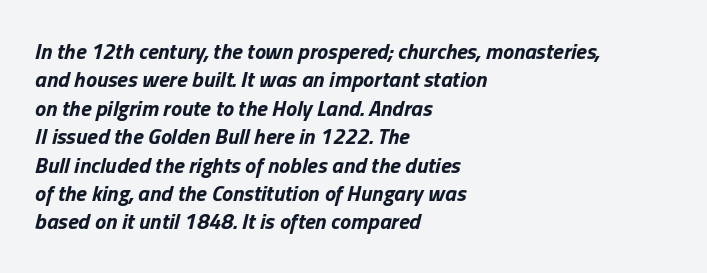
The image shows 22 px bold type, italic (leaning right); set left-aligned, normal line spacing (1.29x), normal letter spacing, not underlined.
